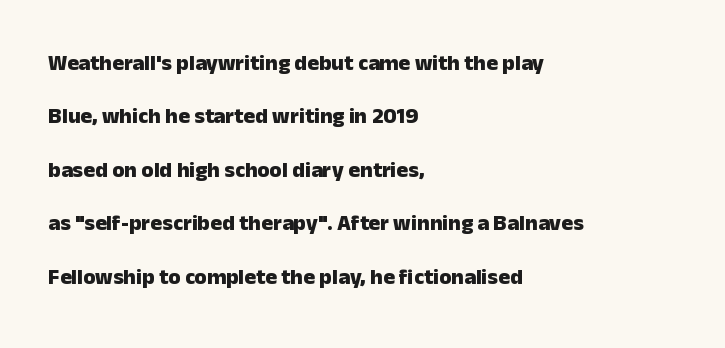
Nobody touched the tracking dial on this one. A bare baseline throughout the passage. Upright lettering throughout. On the weight axis this lands at bold, roughly 700. Left-aligned paragraph, ragged on the right.
